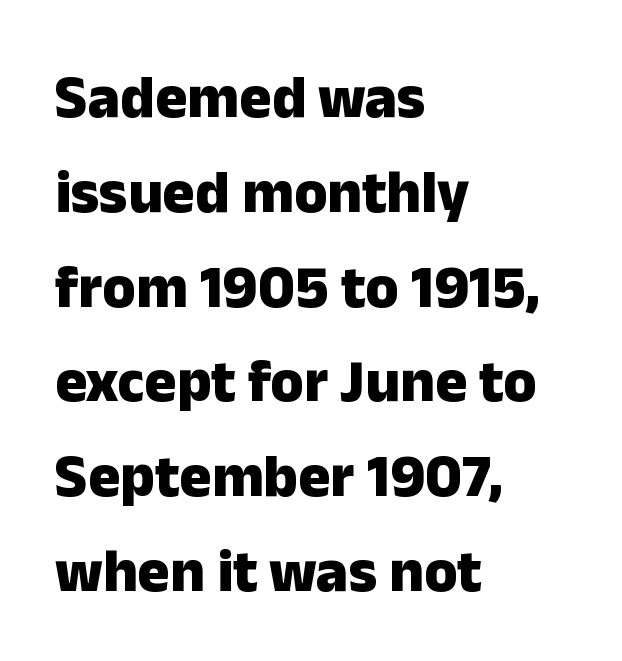
Q: Is the text bold? A: Yes.
Q: Is the text italic (slanted)? A: No, it is upright.
Q: Is the typeface a serif or a sans-serif typeface? A: Sans-serif.
Q: Is the text underlined? A: No.
Q: How is the paragraph aligned? A: Left-aligned.
Q: Is the spacing between letters normal or unusually wide? A: Normal.
Q: Is the spacing between lines tight, normal or loose? A: Normal.
Q: Width (condensed, normal, or wide)? A: Normal.
Q: Stroke contrast? A: Low.
Q: x-height? A: Medium.
Q: Monospaced? A: No.
